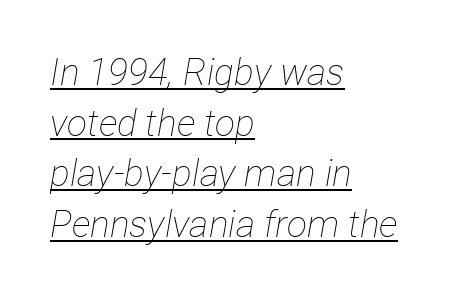
Q: Is the text bold? A: No.
Q: Is the text italic (slanted)? A: Yes, it leans right by about 12 degrees.
Q: Is the text underlined? A: Yes.
Q: How is the paragraph aligned? A: Left-aligned.
Q: Is the spacing between letters normal or unusually wide? A: Normal.
Q: Is the spacing between lines tight, normal or loose? A: Normal.
Q: Width (condensed, normal, or wide)? A: Condensed.
Q: Stroke contrast? A: Low.
Q: x-height? A: Medium.
Q: Monospaced? A: No.
